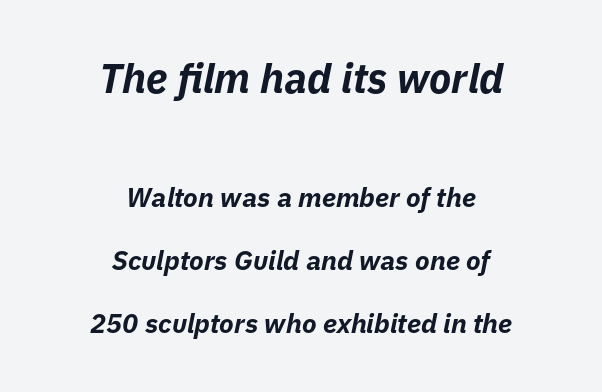
The image shows 41 px bold type, italic (leaning right); set centered, loose line spacing (2.34x), normal letter spacing, not underlined; the first (top) block is 1.52x larger; low stroke contrast and a medium x-height.
